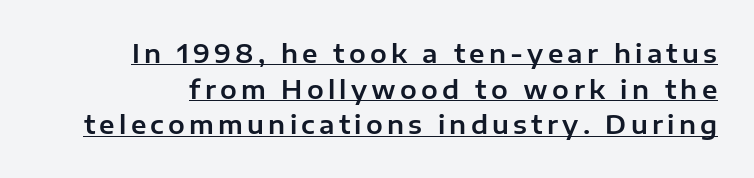
The typesetter has applied underlining to the passage shown. Vertical strokes here are truly vertical. Quick note: interline space is typical.
